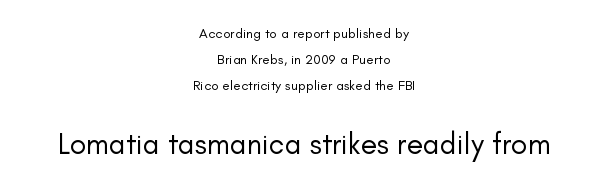
{"serif": "no", "italic": "no", "bold": "no", "weight": "regular", "width": "normal", "stroke_contrast": "low", "x_height": "small", "monospaced": "no", "underline": "no", "align": "center", "line_spacing_ratio": 1.84, "letter_spacing": "normal", "letter_spacing_em": 0.0, "larger_block": "second", "size_ratio": 2.14, "glyph_px": 30}
